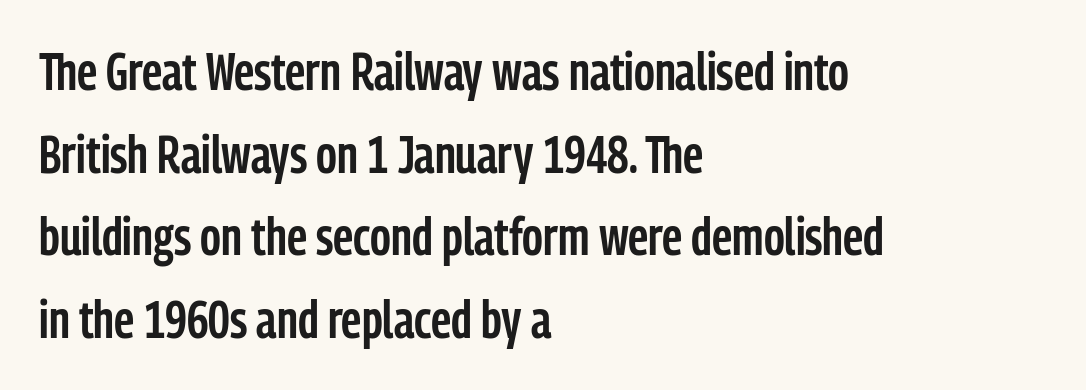
The image shows 52 px semibold, condensed sans-serif type, upright; set left-aligned, normal line spacing (1.59x), normal letter spacing, not underlined; low stroke contrast and a medium x-height.
